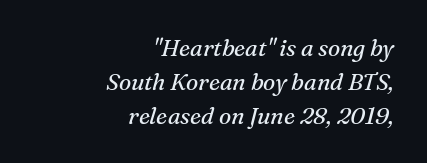
{"italic": "yes", "lean": "right", "slant_degrees": 16, "bold": "no", "underline": "no", "align": "right", "line_spacing": "normal", "line_spacing_ratio": 1.47, "letter_spacing": "normal", "letter_spacing_em": 0.0, "glyph_px": 23}
